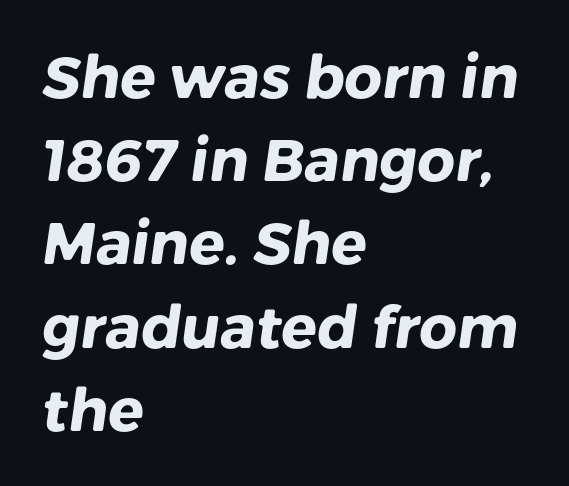
Q: Is the text bold? A: Yes.
Q: Is the typeface a serif or a sans-serif typeface? A: Sans-serif.
Q: Is the text underlined? A: No.
Q: How is the paragraph aligned? A: Left-aligned.
Q: Is the spacing between letters normal or unusually wide? A: Normal.
Q: Is the spacing between lines tight, normal or loose? A: Normal.
Q: Width (condensed, normal, or wide)? A: Normal.
Q: Stroke contrast? A: Low.
Q: x-height? A: Medium.
Q: Monospaced? A: No.
